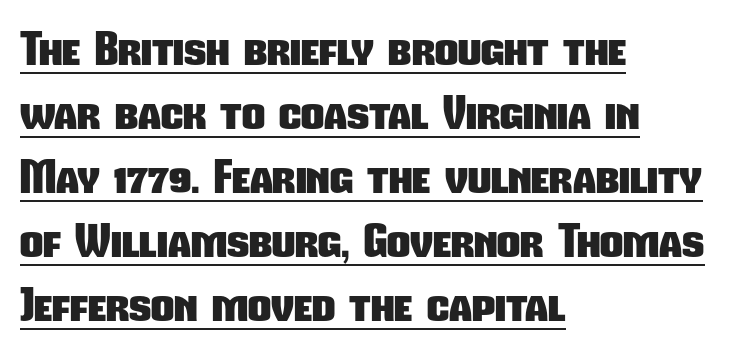
The designer left line spacing at the default. Emphasis is given by a line drawn under the lettering. A sans-serif font was chosen for this passage. Students, this is bold: see how much ink each stroke carries. Here the glyphs are tracked normally, forming tight word shapes. These lines are rendered in a variable-pitch font.
